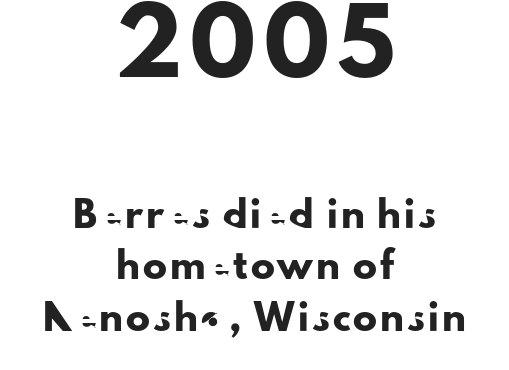
{"serif": "no", "italic": "no", "width": "normal", "stroke_contrast": "low", "x_height": "small", "monospaced": "no", "underline": "no", "align": "center", "line_spacing": "loose", "line_spacing_ratio": 2.16, "larger_block": "first", "size_ratio": 2.5, "glyph_px": 60}
